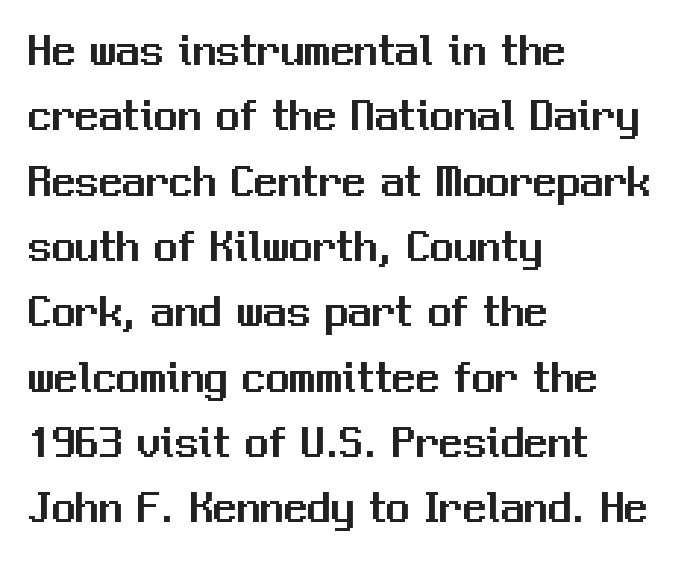
Posture: vertical. Looks like regular typesetting: each glyph gets only the width it needs. Note: no serifs on the glyphs. Is there much room between lines? A standard amount, neither cramped nor airy. The zone under the glyphs is completely vacant.
